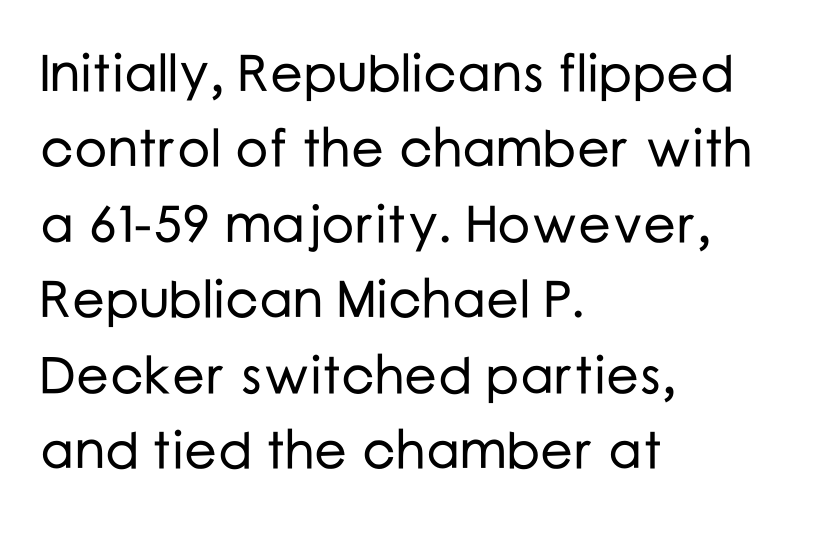
Q: Is the text italic (slanted)? A: No, it is upright.
Q: Is the typeface a serif or a sans-serif typeface? A: Sans-serif.
Q: Is the text underlined? A: No.
Q: How is the paragraph aligned? A: Left-aligned.
Q: Is the spacing between letters normal or unusually wide? A: Normal.
Q: Is the spacing between lines tight, normal or loose? A: Normal.
Q: Width (condensed, normal, or wide)? A: Normal.
Q: Stroke contrast? A: Low.
Q: x-height? A: Medium.
Q: Monospaced? A: No.
